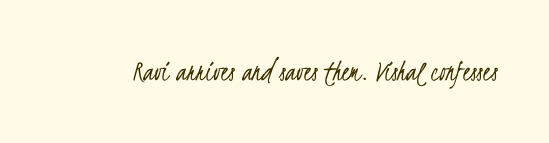
{"serif": "no", "bold": "no", "weight": "light", "width": "condensed", "stroke_contrast": "low", "x_height": "small", "monospaced": "no", "underline": "no", "letter_spacing": "normal", "letter_spacing_em": 0.0, "glyph_px": 31}
